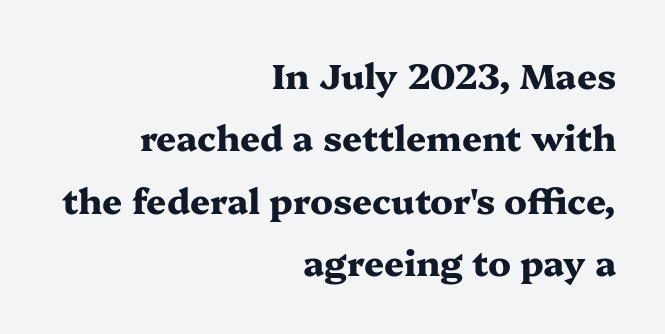
Q: Is the text bold? A: Yes.
Q: Is the text italic (slanted)? A: No, it is upright.
Q: Is the typeface a serif or a sans-serif typeface? A: Serif.
Q: Is the text underlined? A: No.
Q: How is the paragraph aligned? A: Right-aligned.
Q: Is the spacing between letters normal or unusually wide? A: Normal.
Q: Width (condensed, normal, or wide)? A: Wide.
Q: Stroke contrast? A: Medium.
Q: x-height? A: Medium.
Q: Monospaced? A: No.
